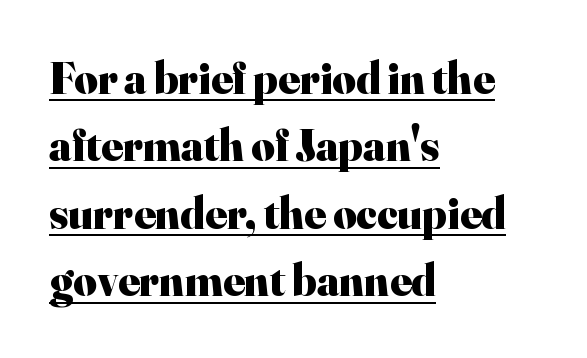
In terms of letterform style, serifs are clearly present. The letters stand upright; this is a roman face. The line-height multiplier appears to be the usual default. A student would call this left alignment; a typographer would say flush left, rag right. Each letter keeps its own natural width here, so spacing adapts to shape.
